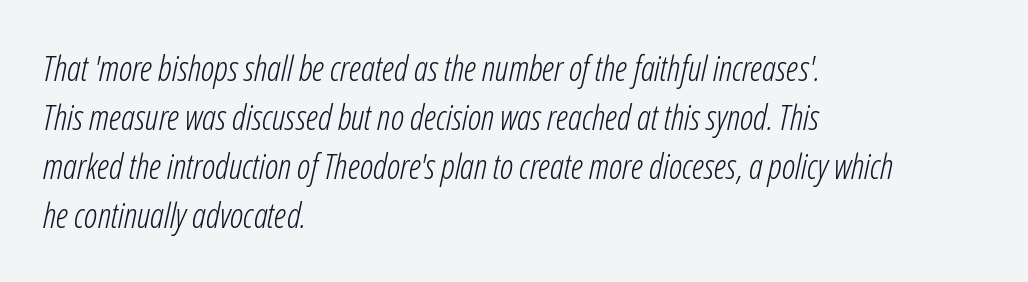
Does extra space separate the letters? No, they use regular spacing. Vertical stems look standard width or narrower in stroke. Is the block centered? No — it sits flush against the left margin. Each letter keeps its own natural width here, so spacing adapts to shape. The baseline area is clear.
